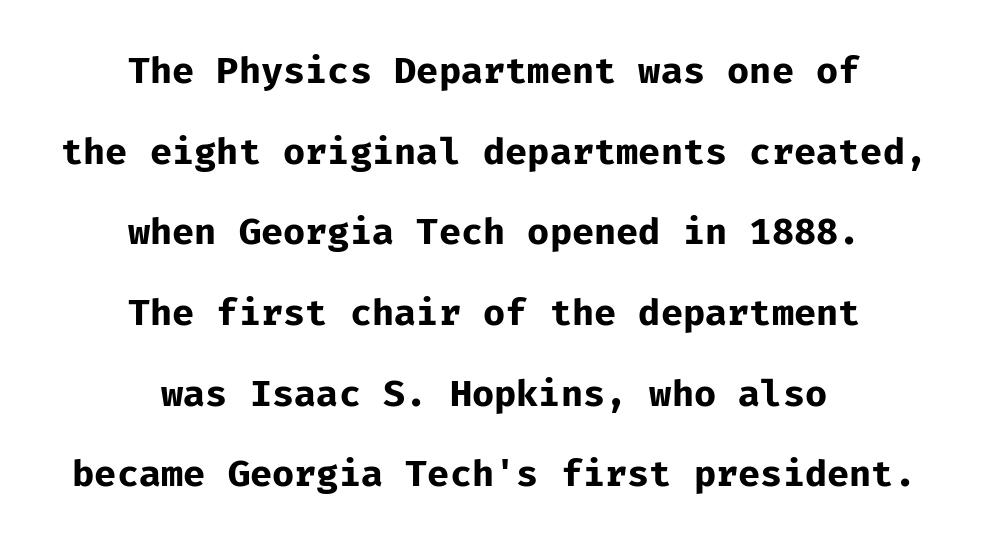
The font is running at its bold setting. The glyphs are unaccompanied by any horizontal stroke below them. Here the designer chose a console-style face with uniform glyph widths. Centered paragraph, ragged on both sides. Is there any slant? The stems are plumb. Horizontal bands of white between lines are thick stripes.
